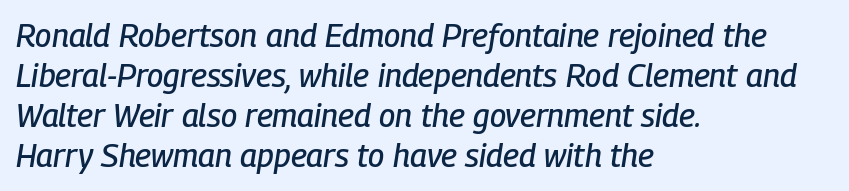
The gaps between neighbouring characters are ordinary and unremarkable. The leading is moderate, giving the passage an even texture. A clean baseline with only descenders dipping below it. Do the characters align in a grid? No, the font is proportional. Line starts are locked; line ends wander. The whole block is typeset with a tilt.
